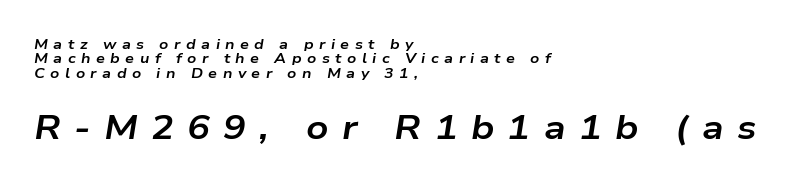
Q: Is the text bold? A: Yes.
Q: Is the text italic (slanted)? A: Yes, it leans right by about 9 degrees.
Q: Is the text underlined? A: No.
Q: How is the paragraph aligned? A: Left-aligned.
Q: Is the spacing between letters normal or unusually wide? A: Unusually wide.
Q: Is the spacing between lines tight, normal or loose? A: Tight.
Q: Which block of text is set in a larger size, the first (top) or the second (bottom)? A: The second (bottom) one.
Q: Width (condensed, normal, or wide)? A: Wide.
Q: Stroke contrast? A: Low.
Q: x-height? A: Medium.
Q: Monospaced? A: No.
